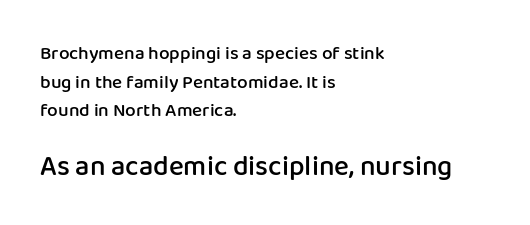
The image shows 28 px semibold sans-serif type, upright; set left-aligned, normal line spacing (1.51x), normal letter spacing, not underlined; the second (bottom) block is 1.47x larger; low stroke contrast and a medium x-height.
